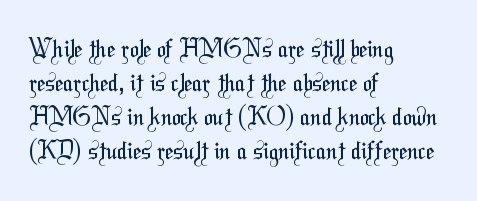
This rendering uses left alignment, leaving the right contour irregular. The space beneath each line is pristine and unruled. The passage shown stacks its lines at a standard gap. Inter-character spacing is left at the font's built-in metrics. Weight class: somewhere from thin through regular.
